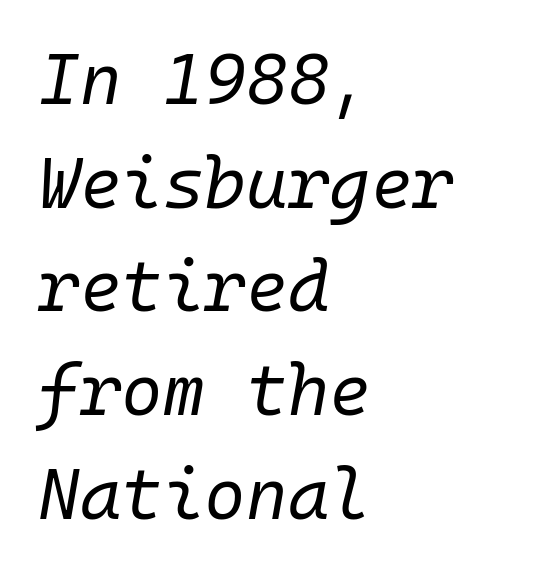
The image shows 71 px regular-weight type, italic (leaning right), monospaced; set left-aligned, normal line spacing (1.46x), normal letter spacing, not underlined; low stroke contrast and a medium x-height.
